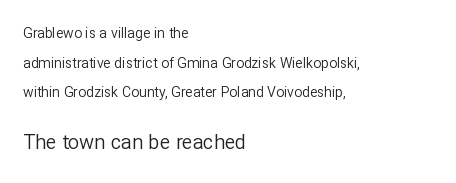
{"italic": "no", "bold": "no", "underline": "no", "align": "left", "line_spacing": "loose", "line_spacing_ratio": 2.11, "letter_spacing": "normal", "letter_spacing_em": 0.0, "larger_block": "second", "size_ratio": 1.43, "glyph_px": 20}
